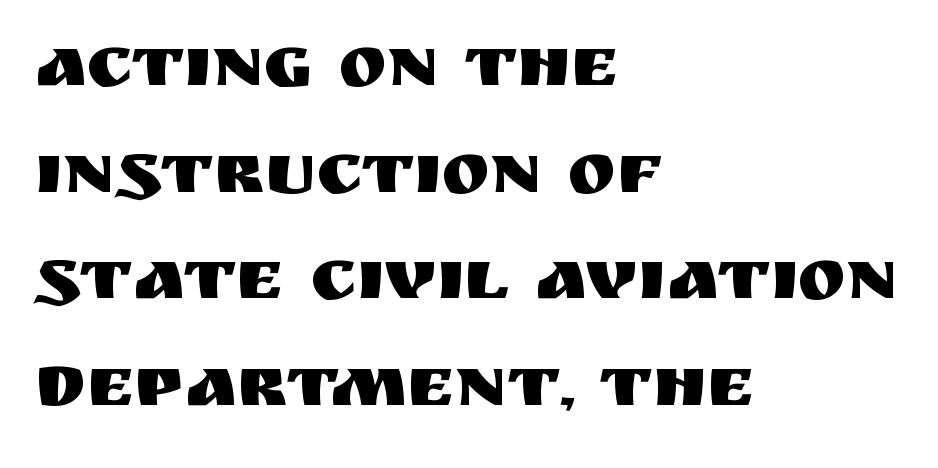
The image shows 73 px sans-serif type, upright; set left-aligned, normal line spacing (1.46x), normal letter spacing, not underlined; medium stroke contrast and a large x-height.
